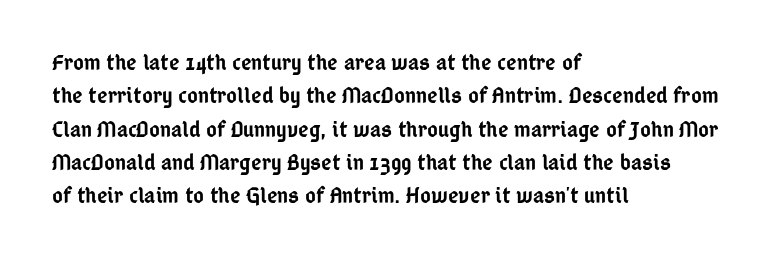
The line-height multiplier appears to be the usual default. The type is set solid horizontally, with unmodified tracking. This rendering uses left alignment, leaving the right contour irregular. Posture: vertical. Underlining? Definitely not there. The sample has been set in demibold, a notch under bold.
